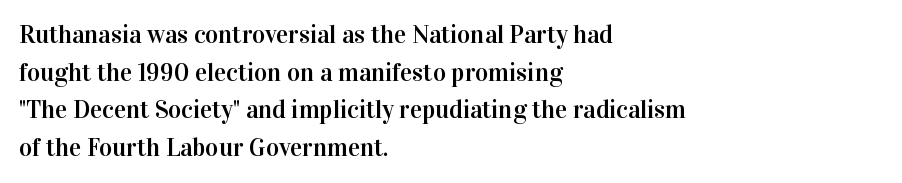
{"italic": "no", "underline": "no", "align": "left", "line_spacing": "normal", "line_spacing_ratio": 1.51, "letter_spacing": "normal", "letter_spacing_em": 0.0, "glyph_px": 25}
